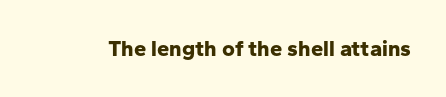
{"italic": "no", "bold": "yes", "underline": "no", "letter_spacing": "normal", "letter_spacing_em": 0.0, "glyph_px": 22}
